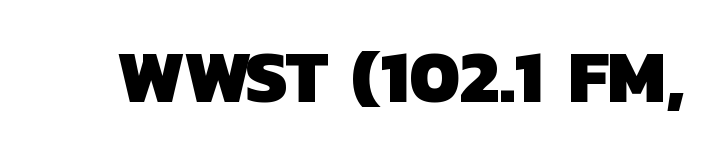
Decoration check: the copy has no underline. What weight is shown? A full bold with thick strokes. In terms of letterform style, serifs are entirely absent. What stands out about the letter spacing? Nothing — it is the standard amount. Proportional: the letters do not fall into vertical columns.
